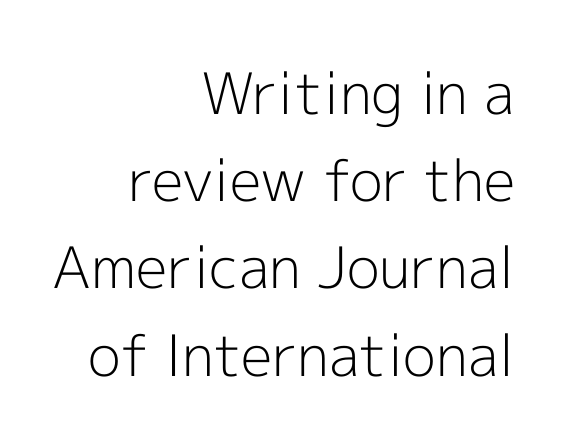
The image shows 57 px light sans-serif type, upright; set right-aligned, normal line spacing (1.53x), normal letter spacing, not underlined; a medium x-height.
